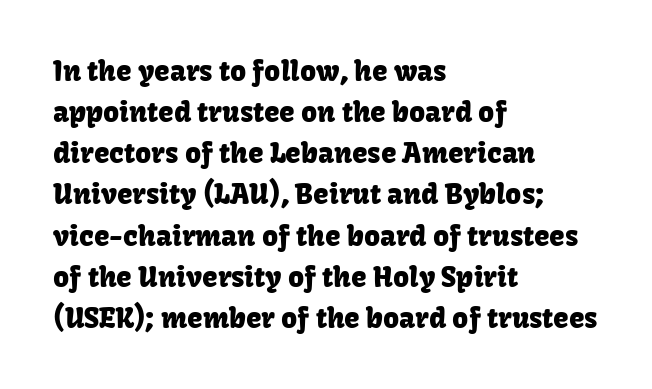
{"serif": "no", "italic": "no", "width": "normal", "stroke_contrast": "low", "x_height": "medium", "monospaced": "no", "underline": "no", "align": "left", "line_spacing": "normal", "line_spacing_ratio": 1.47, "letter_spacing": "normal", "letter_spacing_em": 0.0, "glyph_px": 28}
